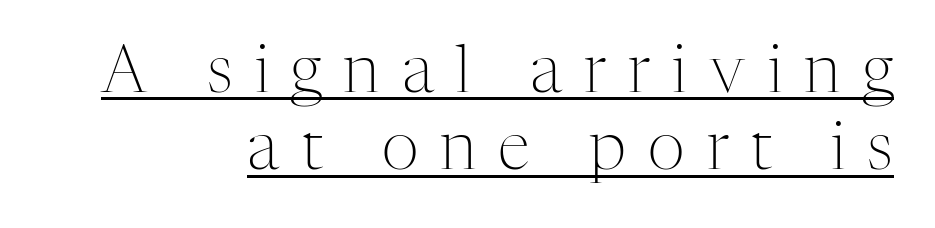
{"serif": "yes", "italic": "no", "bold": "no", "weight": "light", "width": "normal", "stroke_contrast": "medium", "x_height": "medium", "monospaced": "no", "underline": "yes", "align": "right", "line_spacing_ratio": 1.19, "letter_spacing": "wide", "letter_spacing_em": 0.34, "glyph_px": 65}
